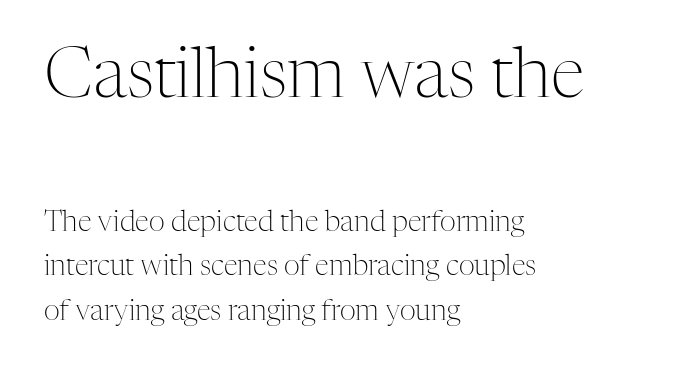
Q: Is the text bold? A: No.
Q: Is the text italic (slanted)? A: No, it is upright.
Q: Is the typeface a serif or a sans-serif typeface? A: Serif.
Q: Is the text underlined? A: No.
Q: How is the paragraph aligned? A: Left-aligned.
Q: Is the spacing between letters normal or unusually wide? A: Normal.
Q: Is the spacing between lines tight, normal or loose? A: Normal.
Q: Which block of text is set in a larger size, the first (top) or the second (bottom)? A: The first (top) one.
Q: Width (condensed, normal, or wide)? A: Normal.
Q: Stroke contrast? A: Medium.
Q: x-height? A: Medium.
Q: Monospaced? A: No.
